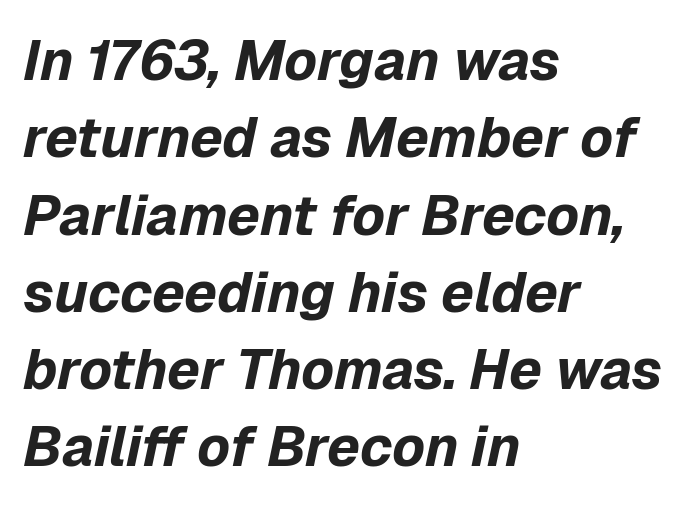
The image shows 56 px bold type, italic (leaning right); set left-aligned, normal line spacing (1.38x), normal letter spacing, not underlined; low stroke contrast and a medium x-height.
